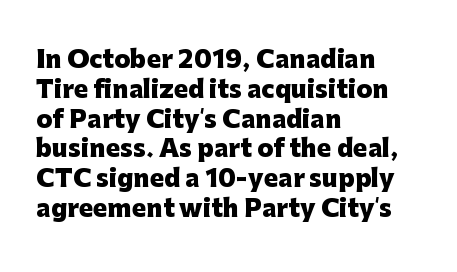
Every character sits straight up, as roman type does. This rendering uses left alignment, leaving the right contour irregular. Letters rest on an invisible, unmarked baseline. The passage shown has conventional tracking throughout. Pretty heavy lettering here — definitely bold.
